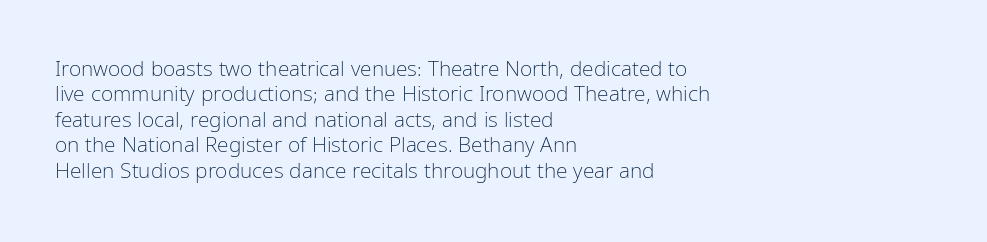
{"italic": "no", "bold": "no", "underline": "no", "align": "left", "line_spacing_ratio": 1.21, "letter_spacing": "normal", "letter_spacing_em": 0.0, "glyph_px": 21}
